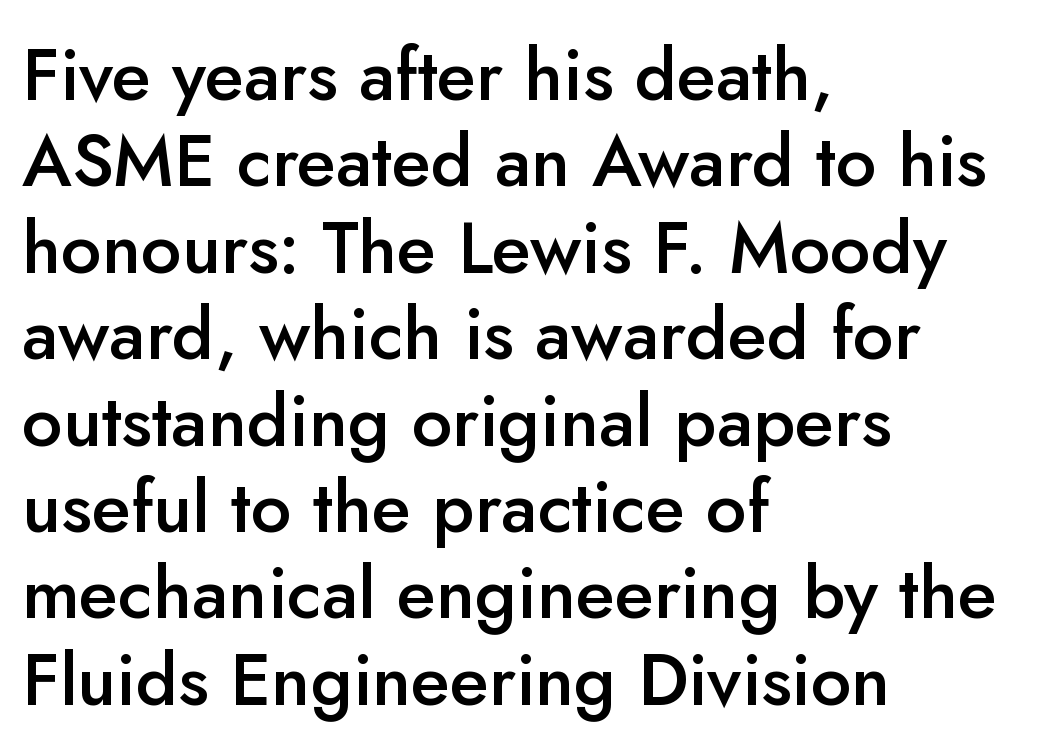
Q: Is the text bold? A: Semi-bold.
Q: Is the text italic (slanted)? A: No, it is upright.
Q: Is the typeface a serif or a sans-serif typeface? A: Sans-serif.
Q: Is the text underlined? A: No.
Q: How is the paragraph aligned? A: Left-aligned.
Q: Is the spacing between letters normal or unusually wide? A: Normal.
Q: Width (condensed, normal, or wide)? A: Normal.
Q: Stroke contrast? A: Low.
Q: x-height? A: Small.
Q: Monospaced? A: No.
